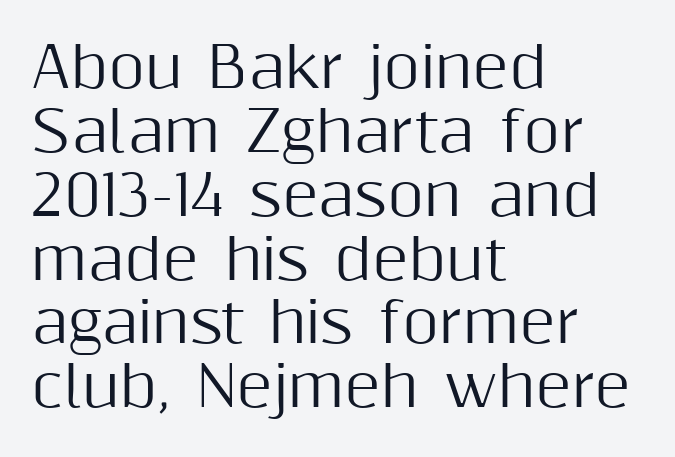
The image shows 56 px sans-serif type, upright; set left-aligned, tight line spacing (1.14x), normal letter spacing, not underlined; medium stroke contrast and a medium x-height.
